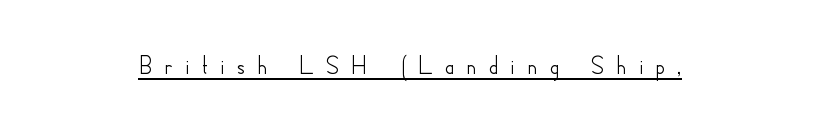
Q: Is the text italic (slanted)? A: No, it is upright.
Q: Is the text underlined? A: Yes.
Q: Is the spacing between letters normal or unusually wide? A: Unusually wide.
